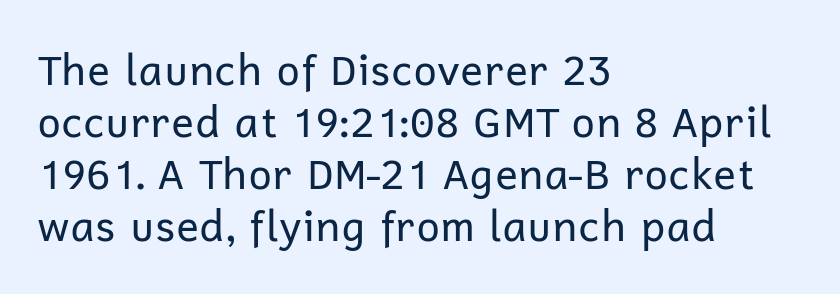
{"serif": "no", "italic": "no", "bold": "no", "weight": "regular", "width": "normal", "stroke_contrast": "low", "x_height": "medium", "monospaced": "no", "underline": "no", "align": "left", "line_spacing_ratio": 1.24, "letter_spacing": "normal", "letter_spacing_em": 0.0, "glyph_px": 42}
